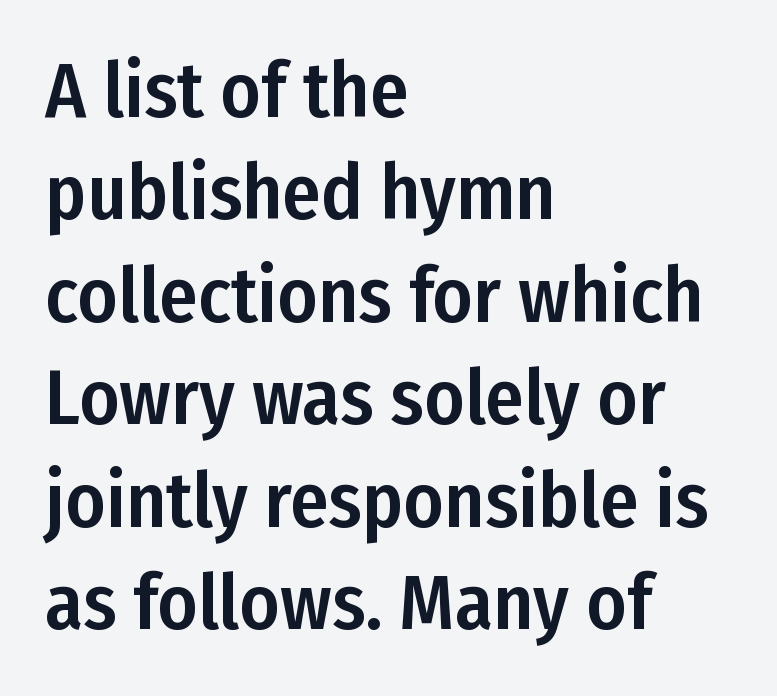
Q: Is the text italic (slanted)? A: No, it is upright.
Q: Is the typeface a serif or a sans-serif typeface? A: Sans-serif.
Q: Is the text underlined? A: No.
Q: How is the paragraph aligned? A: Left-aligned.
Q: Is the spacing between letters normal or unusually wide? A: Normal.
Q: Is the spacing between lines tight, normal or loose? A: Normal.
Q: Width (condensed, normal, or wide)? A: Condensed.
Q: Stroke contrast? A: Low.
Q: x-height? A: Medium.
Q: Monospaced? A: No.
